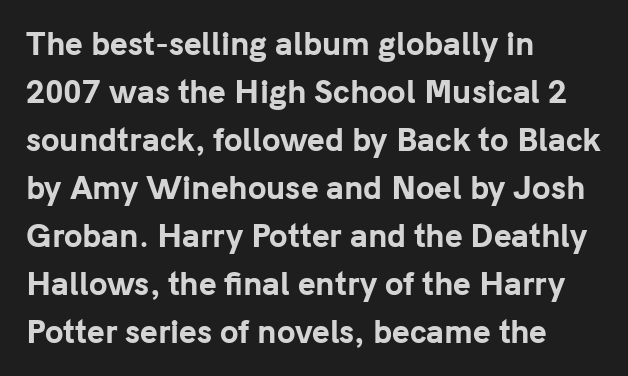
The image shows 30 px bold sans-serif type, upright; set left-aligned, normal line spacing (1.6x), normal letter spacing, not underlined; low stroke contrast and a medium x-height.
